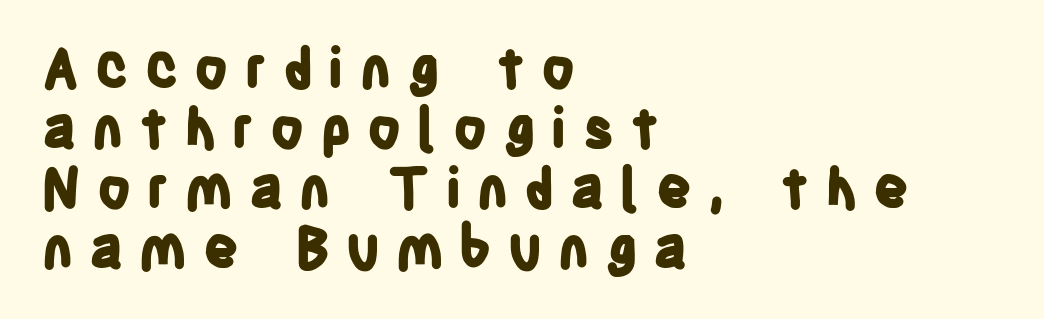
Q: Is the text bold? A: Yes.
Q: Is the text italic (slanted)? A: No, it is upright.
Q: Is the typeface a serif or a sans-serif typeface? A: Sans-serif.
Q: Is the text underlined? A: No.
Q: How is the paragraph aligned? A: Left-aligned.
Q: Is the spacing between letters normal or unusually wide? A: Unusually wide.
Q: Is the spacing between lines tight, normal or loose? A: Tight.
Q: Width (condensed, normal, or wide)? A: Condensed.
Q: Stroke contrast? A: Low.
Q: x-height? A: Large.
Q: Monospaced? A: No.
